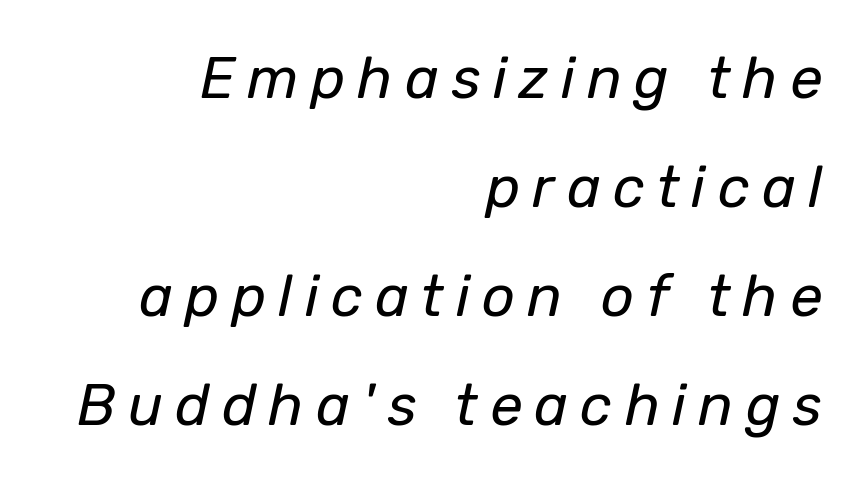
Alignment: flush right. The face used here is proportionally spaced, like ordinary book or web type. Heft: none added — not bold. A clean baseline with only descenders dipping below it. The face used here has a pronounced slope to its letters.
